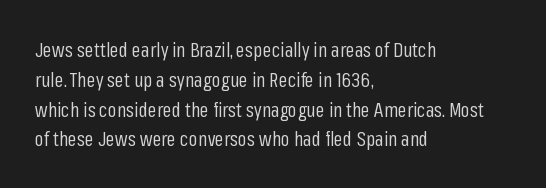
{"italic": "no", "bold": "no", "underline": "no", "align": "left", "line_spacing": "normal", "line_spacing_ratio": 1.49, "letter_spacing": "normal", "letter_spacing_em": 0.0, "glyph_px": 20}
